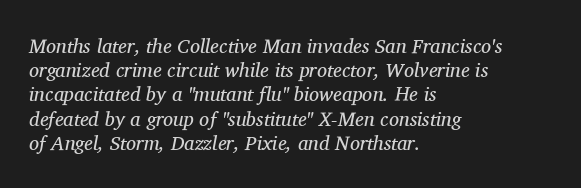
The image shows 20 px text type, italic (leaning right); set left-aligned, line spacing 1.21x, normal letter spacing, not underlined.
